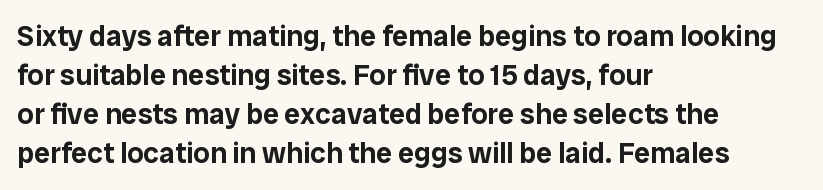
Nobody touched the tracking dial on this one. Words float on clear page, feet unadorned. The letters stand straight up with perfectly vertical stems. The face used here is proportionally spaced, like ordinary book or web type.
